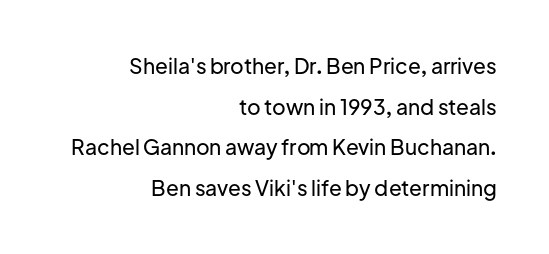
Q: Is the text italic (slanted)? A: No, it is upright.
Q: Is the text underlined? A: No.
Q: How is the paragraph aligned? A: Right-aligned.
Q: Is the spacing between letters normal or unusually wide? A: Normal.
Q: Is the spacing between lines tight, normal or loose? A: Loose.
